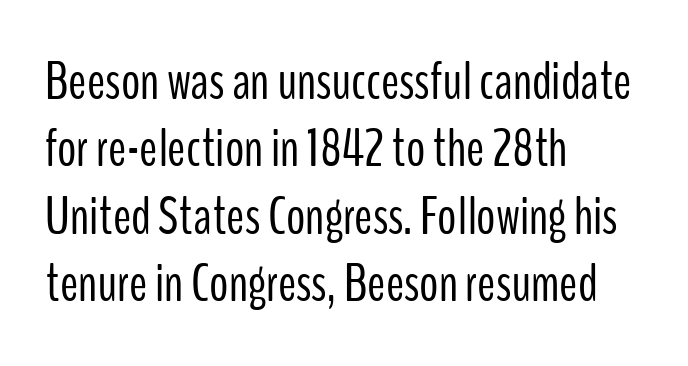
The image shows 54 px light, condensed sans-serif type, upright; set left-aligned, normal line spacing (1.25x), normal letter spacing, not underlined; low stroke contrast and a medium x-height.
